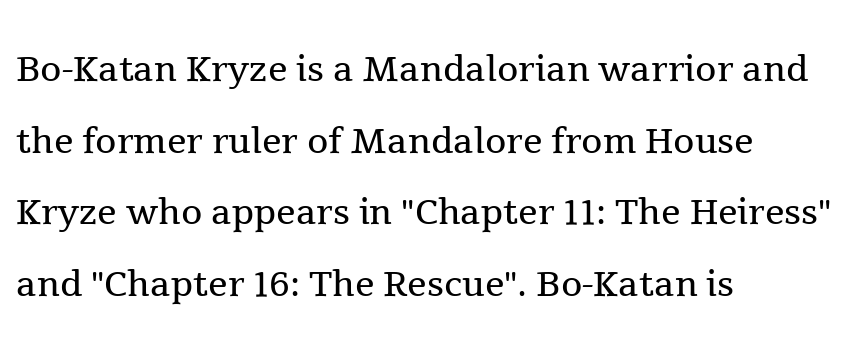
Q: Is the text bold? A: No.
Q: Is the text italic (slanted)? A: No, it is upright.
Q: Is the typeface a serif or a sans-serif typeface? A: Serif.
Q: Is the text underlined? A: No.
Q: How is the paragraph aligned? A: Left-aligned.
Q: Is the spacing between letters normal or unusually wide? A: Normal.
Q: Is the spacing between lines tight, normal or loose? A: Normal.
Q: Width (condensed, normal, or wide)? A: Normal.
Q: x-height? A: Medium.
Q: Monospaced? A: No.
